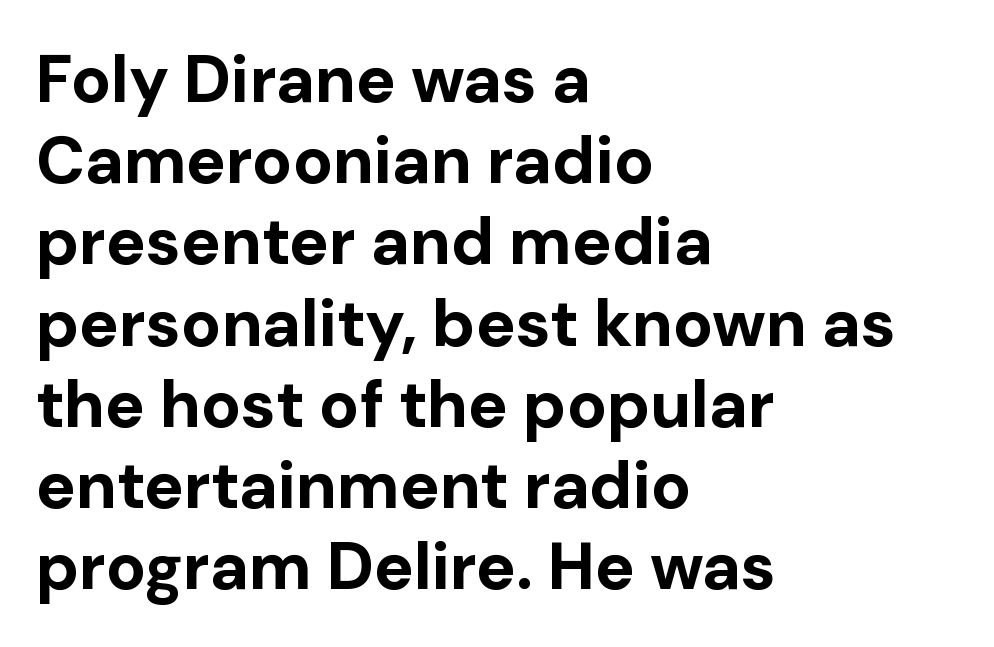
Q: Is the text bold? A: Yes.
Q: Is the text italic (slanted)? A: No, it is upright.
Q: Is the typeface a serif or a sans-serif typeface? A: Sans-serif.
Q: Is the text underlined? A: No.
Q: How is the paragraph aligned? A: Left-aligned.
Q: Is the spacing between letters normal or unusually wide? A: Normal.
Q: Width (condensed, normal, or wide)? A: Normal.
Q: Stroke contrast? A: Low.
Q: x-height? A: Medium.
Q: Monospaced? A: No.
